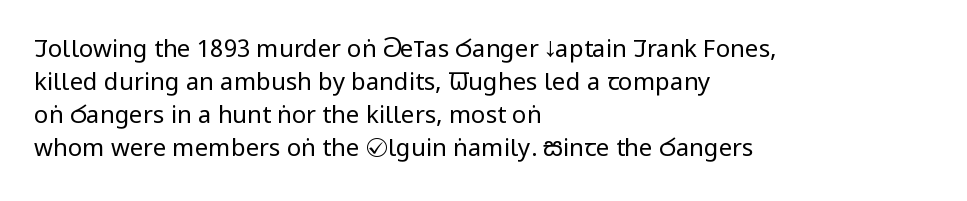
Horizontally, the lines are justified to the leading edge only. A roman cut, with each character standing at attention. The lines sit at an ordinary, default distance from one another. The font sits on the lighter half of the weight spectrum, regular included. Just letters on the line, the space beneath them empty. Standard letterfit; no display-style spreading of the glyphs.
